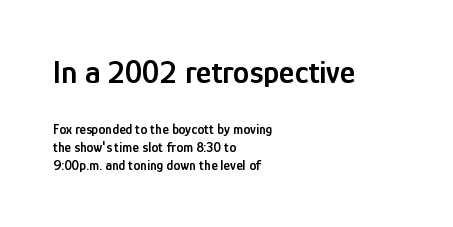
Q: Is the text bold? A: Semi-bold.
Q: Is the text italic (slanted)? A: No, it is upright.
Q: Is the typeface a serif or a sans-serif typeface? A: Sans-serif.
Q: Is the text underlined? A: No.
Q: How is the paragraph aligned? A: Left-aligned.
Q: Is the spacing between letters normal or unusually wide? A: Normal.
Q: Is the spacing between lines tight, normal or loose? A: Normal.
Q: Which block of text is set in a larger size, the first (top) or the second (bottom)? A: The first (top) one.
Q: Width (condensed, normal, or wide)? A: Condensed.
Q: Stroke contrast? A: Low.
Q: x-height? A: Medium.
Q: Monospaced? A: No.
